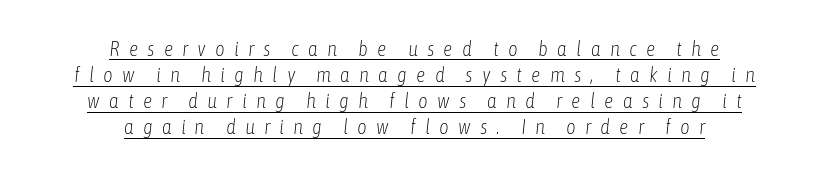
Q: Is the text bold? A: No.
Q: Is the text italic (slanted)? A: Yes, it leans right by about 6 degrees.
Q: Is the text underlined? A: Yes.
Q: How is the paragraph aligned? A: Centered.
Q: Is the spacing between letters normal or unusually wide? A: Unusually wide.
